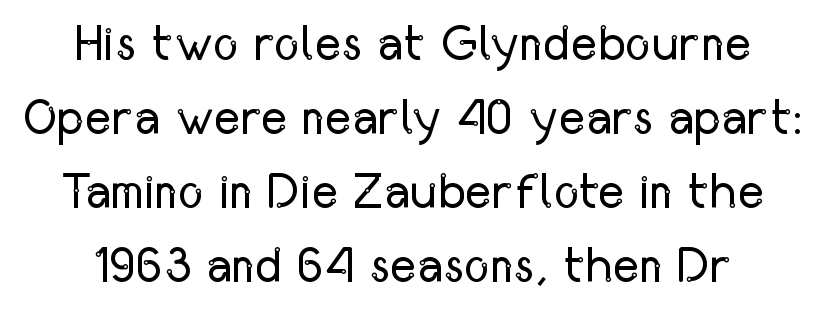
{"serif": "no", "italic": "no", "bold": "no", "weight": "regular", "width": "condensed", "stroke_contrast": "low", "x_height": "medium", "monospaced": "no", "underline": "no", "line_spacing": "normal", "line_spacing_ratio": 1.48, "letter_spacing": "normal", "letter_spacing_em": 0.0, "glyph_px": 50}
